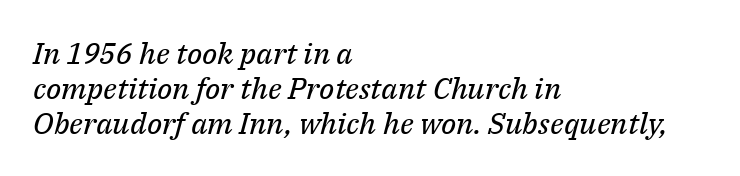
{"serif": "yes", "italic": "yes", "lean": "right", "slant_degrees": 14, "bold": "no", "weight": "regular", "width": "normal", "stroke_contrast": "medium", "x_height": "medium", "monospaced": "no", "underline": "no", "align": "left", "line_spacing_ratio": 1.16, "letter_spacing": "normal", "letter_spacing_em": 0.0, "glyph_px": 30}
